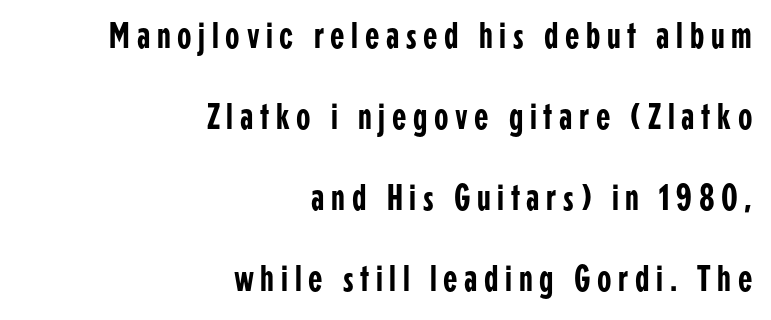
Q: Is the text italic (slanted)? A: No, it is upright.
Q: Is the typeface a serif or a sans-serif typeface? A: Sans-serif.
Q: Is the text underlined? A: No.
Q: How is the paragraph aligned? A: Right-aligned.
Q: Is the spacing between lines tight, normal or loose? A: Loose.
Q: Width (condensed, normal, or wide)? A: Condensed.
Q: Stroke contrast? A: Low.
Q: x-height? A: Medium.
Q: Monospaced? A: No.
